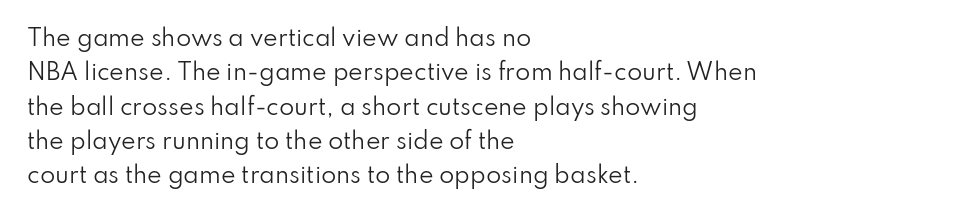
The specimen reads as upright at a glance. Is the stroke heavy? The answer is a plain regular-or-lighter. Clear beneath every line of the passage. Notice how descenders clear the ascenders below comfortably — that's standard leading.
